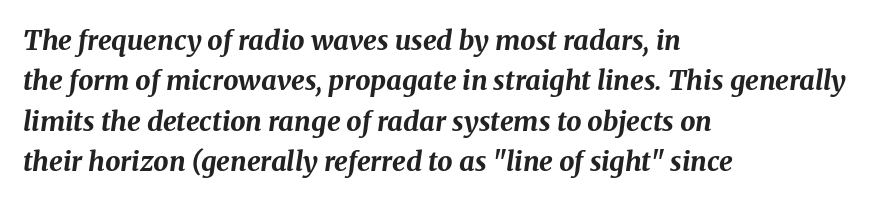
This sample uses an oblique cut, with every glyph tilted off the vertical. The face used here is rendered with its standard letterfit. Leading matches the norm, producing a regular column. Which margin do the lines hug? The left one — the right edge is uneven. Glance below the letters and you will spot only blank space. Chunky letters — that's bold for sure.
